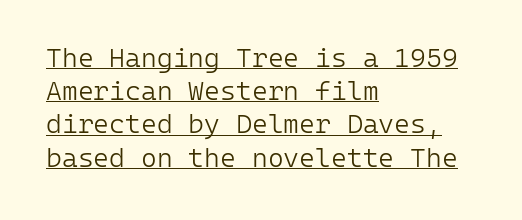
The typeface has the unassuming heft of standard copy or less. Leftover space on each line is placed entirely after the last word. Posture: straight, roman, zero tilt. Tracking here is standard; glyphs follow each other at the usual distance.
